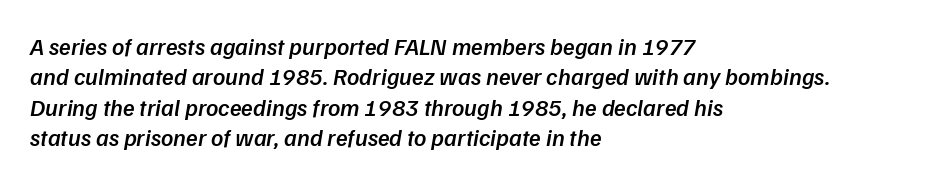
Typographic density is moderately raised because the face is semibold. Each new line begins a customary step beneath the previous one. Observe the ordinary spacing: letters are neighbours, not strangers. The glyphs are unaccompanied by any horizontal stroke below them. Notice how the passage keeps a crisp vertical edge on the left only.
